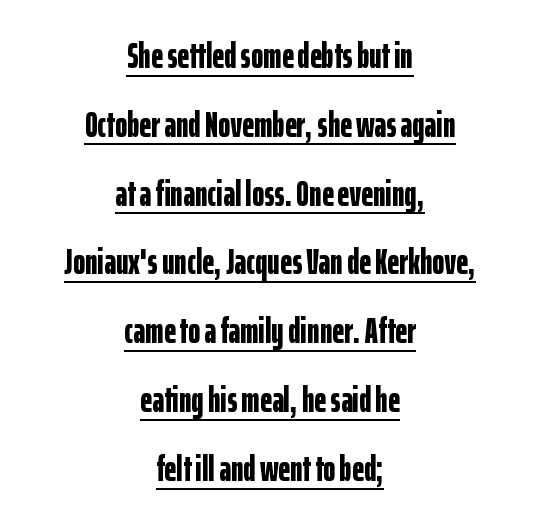
Q: Is the text bold? A: Yes.
Q: Is the text italic (slanted)? A: No, it is upright.
Q: Is the typeface a serif or a sans-serif typeface? A: Sans-serif.
Q: Is the text underlined? A: Yes.
Q: How is the paragraph aligned? A: Centered.
Q: Is the spacing between letters normal or unusually wide? A: Normal.
Q: Width (condensed, normal, or wide)? A: Condensed.
Q: Stroke contrast? A: Low.
Q: x-height? A: Medium.
Q: Monospaced? A: No.
